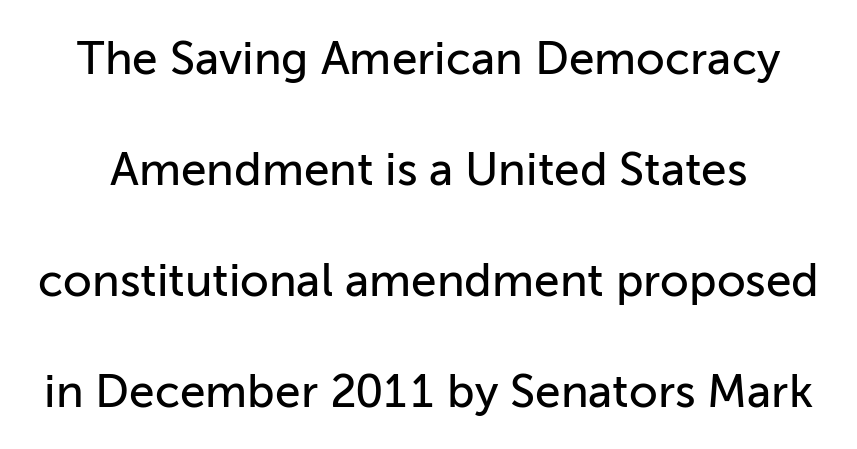
{"serif": "no", "italic": "no", "width": "normal", "stroke_contrast": "low", "x_height": "medium", "monospaced": "no", "underline": "no", "line_spacing": "loose", "line_spacing_ratio": 2.41, "letter_spacing": "normal", "letter_spacing_em": 0.0, "glyph_px": 46}
